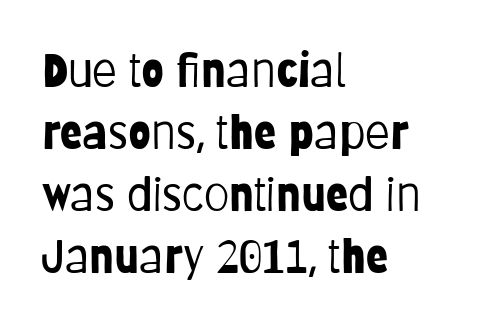
The image shows 46 px light, condensed sans-serif type, upright; set left-aligned, normal line spacing (1.35x), normal letter spacing, not underlined; low stroke contrast and a large x-height.
